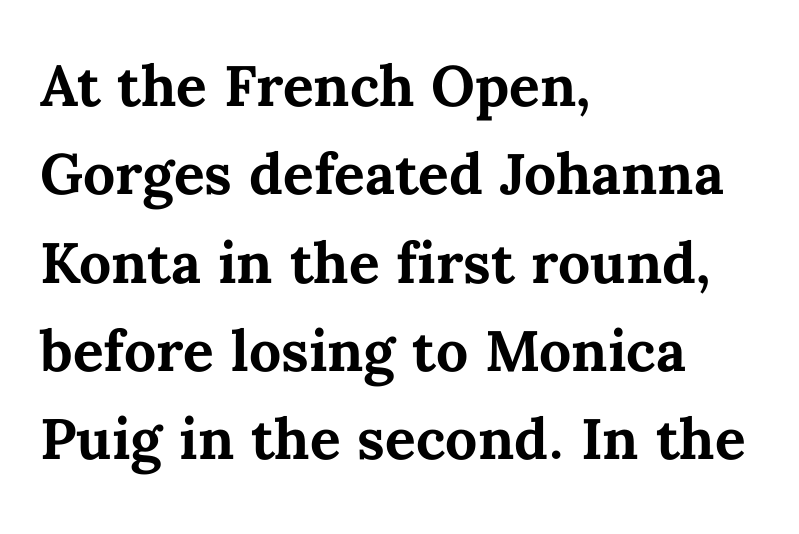
The image shows 57 px bold type, upright; set left-aligned, normal line spacing (1.55x), normal letter spacing, not underlined; medium stroke contrast and a medium x-height.
